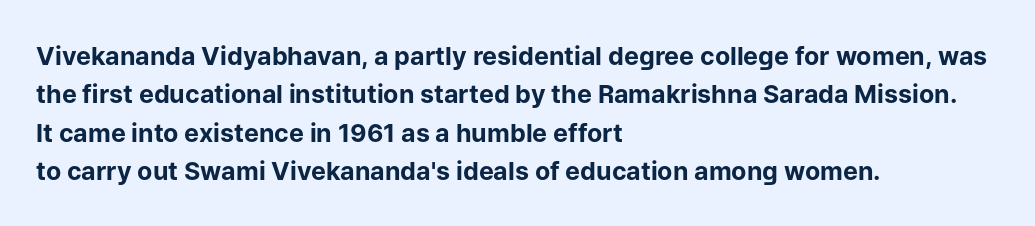
{"italic": "no", "bold": "yes", "underline": "no", "align": "left", "line_spacing": "normal", "line_spacing_ratio": 1.54, "letter_spacing": "normal", "letter_spacing_em": 0.0, "glyph_px": 25}
